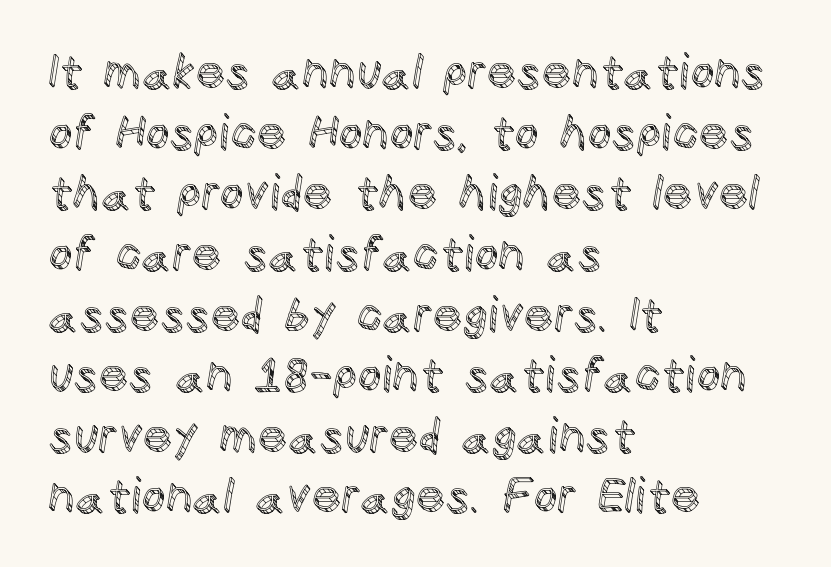
Q: Is the text italic (slanted)? A: Yes.
Q: Is the text underlined? A: No.
Q: How is the paragraph aligned? A: Left-aligned.
Q: Is the spacing between letters normal or unusually wide? A: Normal.
Q: Is the spacing between lines tight, normal or loose? A: Normal.
Q: Width (condensed, normal, or wide)? A: Normal.
Q: x-height? A: Large.
Q: Monospaced? A: No.
